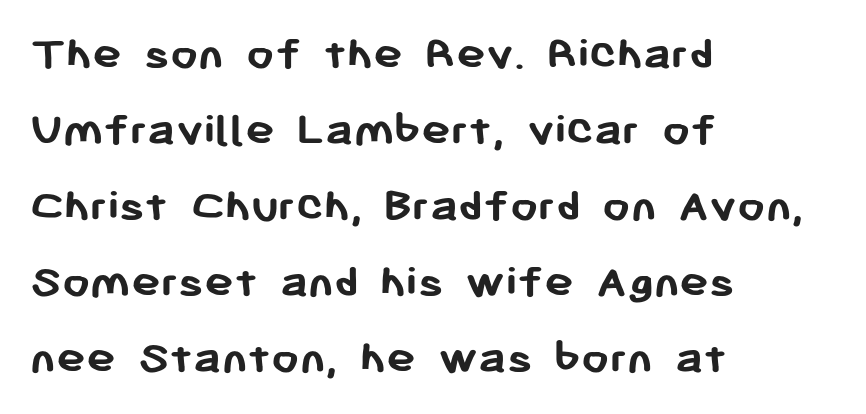
{"serif": "no", "italic": "no", "bold": "yes", "weight": "semibold", "width": "normal", "stroke_contrast": "low", "x_height": "medium", "monospaced": "no", "underline": "no", "align": "left", "line_spacing": "normal", "line_spacing_ratio": 1.55, "letter_spacing": "normal", "letter_spacing_em": 0.0, "glyph_px": 49}
